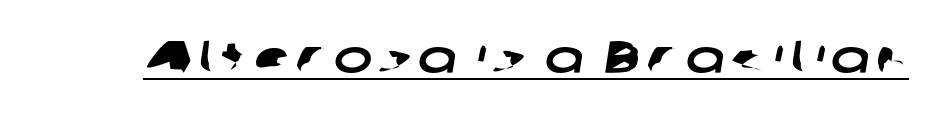
The image shows 46 px wide sans-serif type; set underlined; low stroke contrast and a medium x-height.
